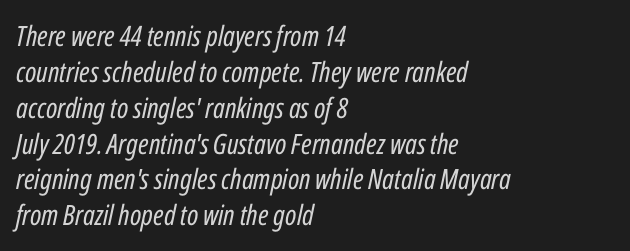
Anything drawn beneath the words? Only blank space. Leftover space on each line is placed entirely after the last word. What's the leading like? Ordinary, nothing unusual. Looks like regular typesetting: each glyph gets only the width it needs.
